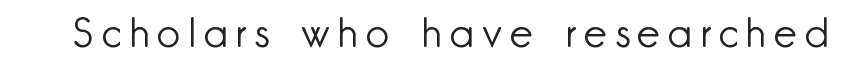
{"serif": "no", "italic": "no", "bold": "no", "weight": "light", "width": "normal", "stroke_contrast": "low", "x_height": "small", "monospaced": "no", "underline": "no", "letter_spacing": "wide", "letter_spacing_em": 0.2, "glyph_px": 41}
